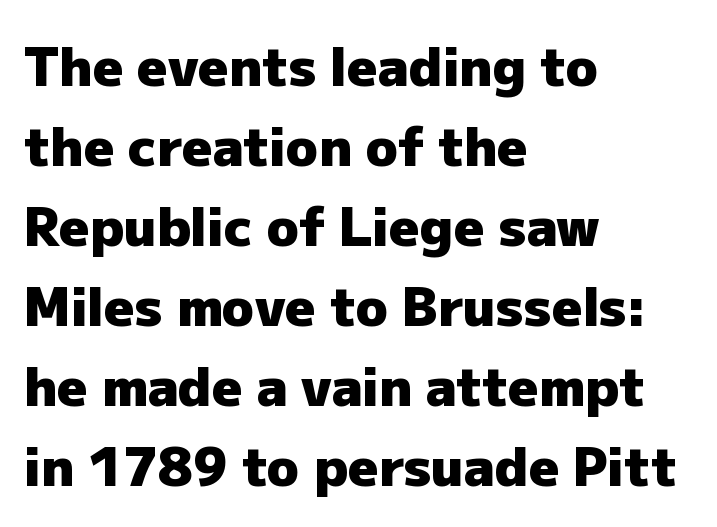
Decoration check: the copy has no underline. This sample is left-justified, so line endings fall wherever the words run out. The face used here is rendered with its standard letterfit. Unlike a traditional serif, this face leaves its strokes unadorned.
